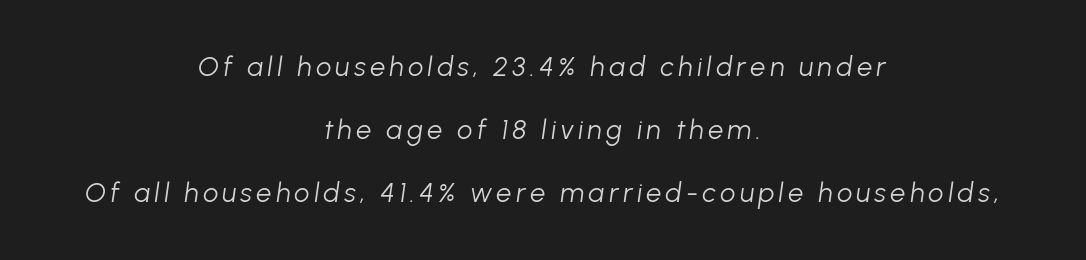
{"italic": "yes", "lean": "right", "slant_degrees": 8, "bold": "no", "underline": "no", "align": "center", "line_spacing": "loose", "line_spacing_ratio": 2.34, "glyph_px": 27}
